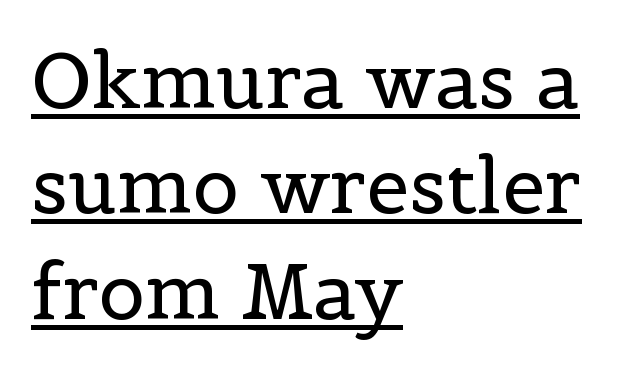
The image shows 77 px regular-weight serif type, upright; set left-aligned, normal line spacing (1.37x), normal letter spacing, underlined; a medium x-height.
